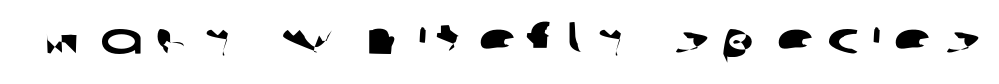
Each row of text sits above clean, open space. What kind of face is this? One without serifs — a sans. The letters advance in unequal steps, a hallmark of proportional type. Caption: expanded tracking, letters set apart.
